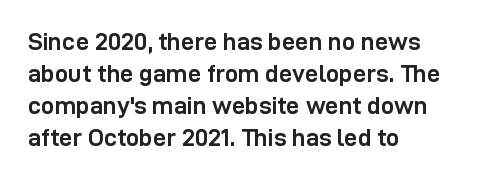
{"italic": "no", "bold": "yes", "underline": "no", "align": "left", "line_spacing": "normal", "line_spacing_ratio": 1.34, "letter_spacing": "normal", "letter_spacing_em": 0.0, "glyph_px": 24}
